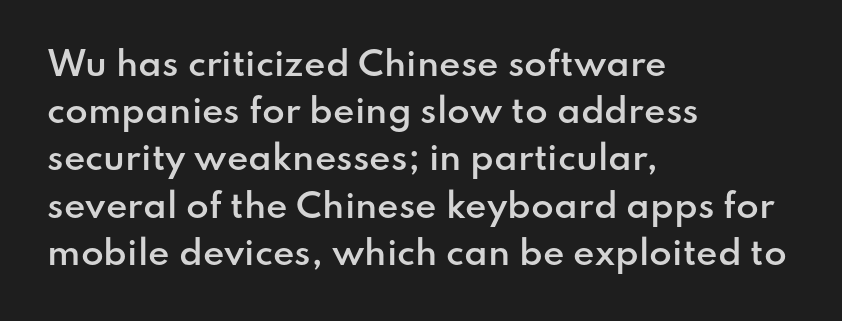
Q: Is the text bold? A: Semi-bold.
Q: Is the text italic (slanted)? A: No, it is upright.
Q: Is the typeface a serif or a sans-serif typeface? A: Sans-serif.
Q: Is the text underlined? A: No.
Q: How is the paragraph aligned? A: Left-aligned.
Q: Is the spacing between letters normal or unusually wide? A: Normal.
Q: Is the spacing between lines tight, normal or loose? A: Normal.
Q: Width (condensed, normal, or wide)? A: Normal.
Q: Stroke contrast? A: Low.
Q: x-height? A: Small.
Q: Monospaced? A: No.
